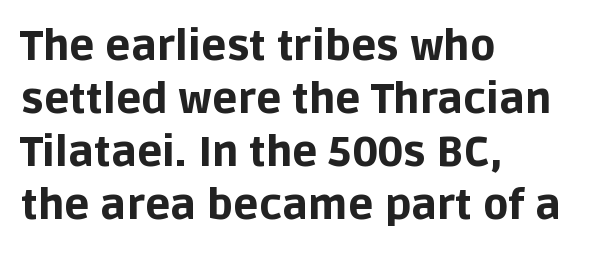
Q: Is the text bold? A: Yes.
Q: Is the text italic (slanted)? A: No, it is upright.
Q: Is the typeface a serif or a sans-serif typeface? A: Sans-serif.
Q: Is the text underlined? A: No.
Q: How is the paragraph aligned? A: Left-aligned.
Q: Is the spacing between letters normal or unusually wide? A: Normal.
Q: Is the spacing between lines tight, normal or loose? A: Normal.
Q: Width (condensed, normal, or wide)? A: Normal.
Q: Stroke contrast? A: Low.
Q: x-height? A: Large.
Q: Monospaced? A: No.
